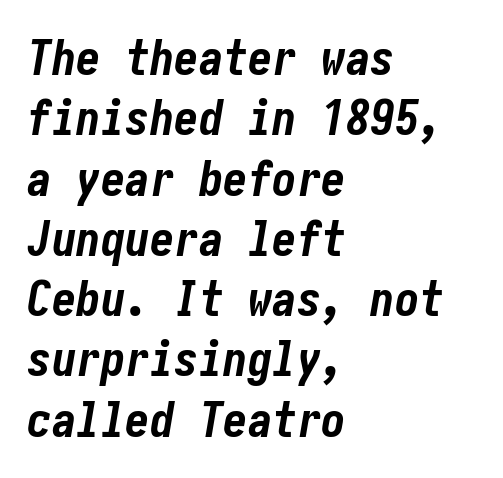
Q: Is the text bold? A: Yes.
Q: Is the text italic (slanted)? A: Yes, it leans right by about 10 degrees.
Q: Is the text underlined? A: No.
Q: How is the paragraph aligned? A: Left-aligned.
Q: Is the spacing between letters normal or unusually wide? A: Normal.
Q: Width (condensed, normal, or wide)? A: Condensed.
Q: Stroke contrast? A: Low.
Q: x-height? A: Medium.
